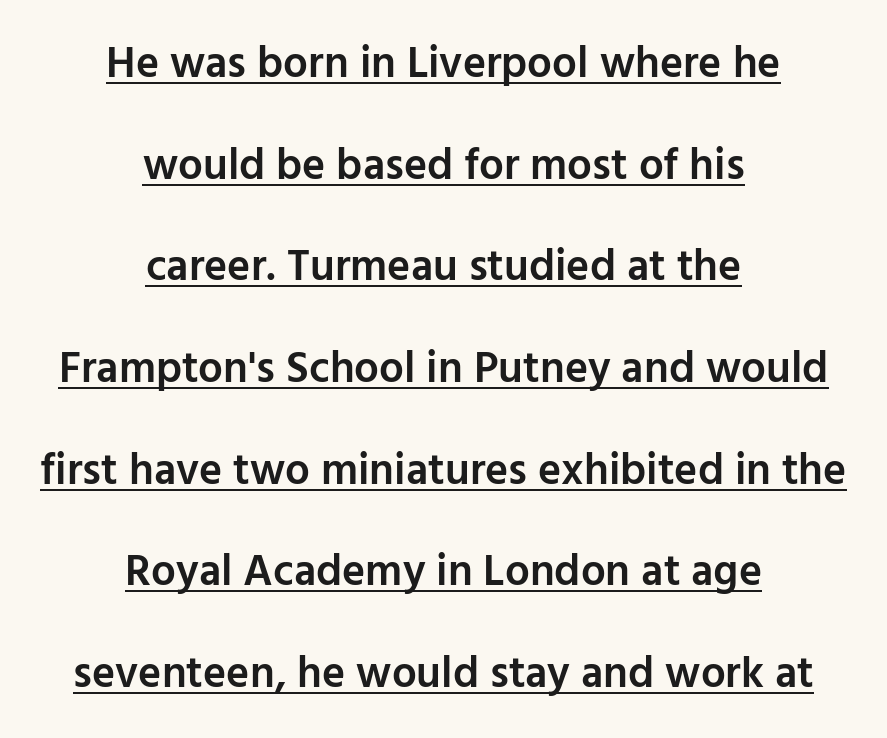
The image shows 44 px semibold sans-serif type, upright; set centered, loose line spacing (2.31x), normal letter spacing, underlined; low stroke contrast and a medium x-height.
